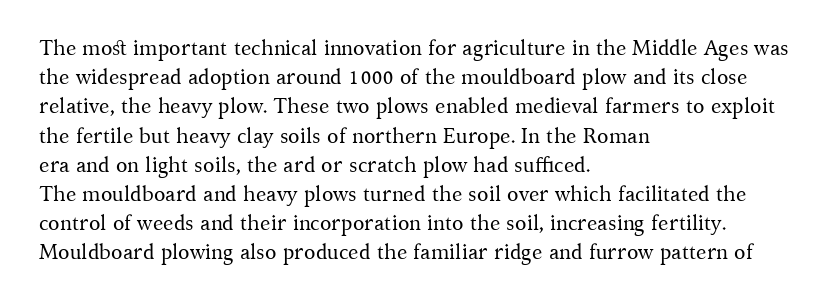
Q: Is the text bold? A: No.
Q: Is the text italic (slanted)? A: No, it is upright.
Q: Is the text underlined? A: No.
Q: How is the paragraph aligned? A: Left-aligned.
Q: Is the spacing between letters normal or unusually wide? A: Normal.
Q: Is the spacing between lines tight, normal or loose? A: Normal.
